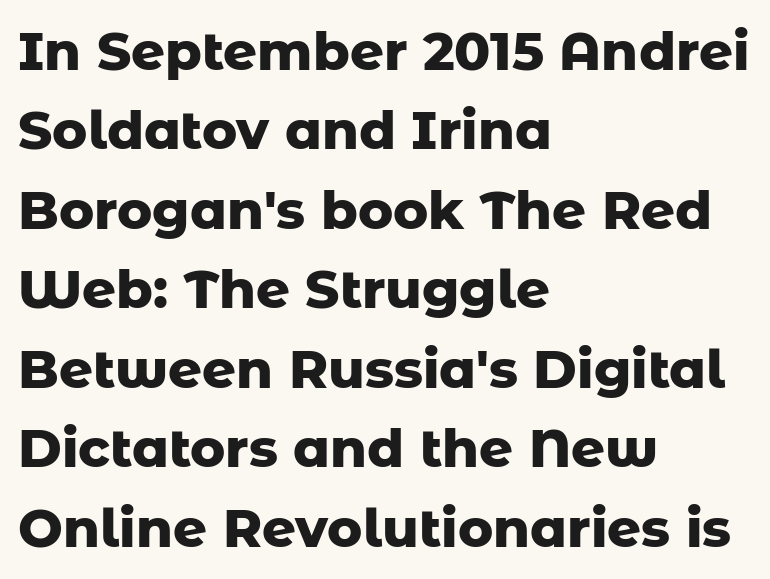
Q: Is the text bold? A: Yes.
Q: Is the text italic (slanted)? A: No, it is upright.
Q: Is the typeface a serif or a sans-serif typeface? A: Sans-serif.
Q: Is the text underlined? A: No.
Q: How is the paragraph aligned? A: Left-aligned.
Q: Is the spacing between letters normal or unusually wide? A: Normal.
Q: Is the spacing between lines tight, normal or loose? A: Normal.
Q: Width (condensed, normal, or wide)? A: Normal.
Q: Stroke contrast? A: Low.
Q: x-height? A: Medium.
Q: Monospaced? A: No.
